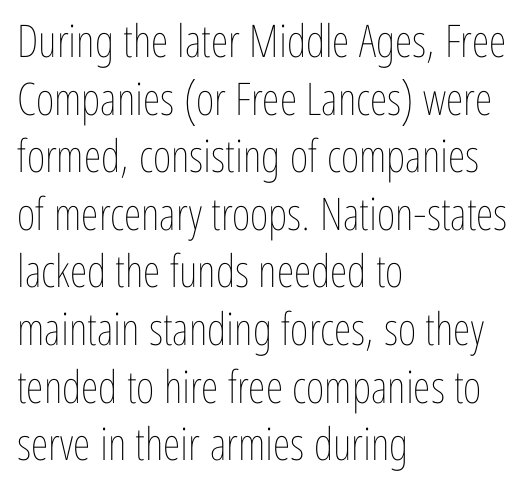
Q: Is the text bold? A: No.
Q: Is the text italic (slanted)? A: No, it is upright.
Q: Is the text underlined? A: No.
Q: How is the paragraph aligned? A: Left-aligned.
Q: Is the spacing between letters normal or unusually wide? A: Normal.
Q: Is the spacing between lines tight, normal or loose? A: Normal.
Q: Width (condensed, normal, or wide)? A: Condensed.
Q: Stroke contrast? A: Low.
Q: x-height? A: Medium.
Q: Monospaced? A: No.
